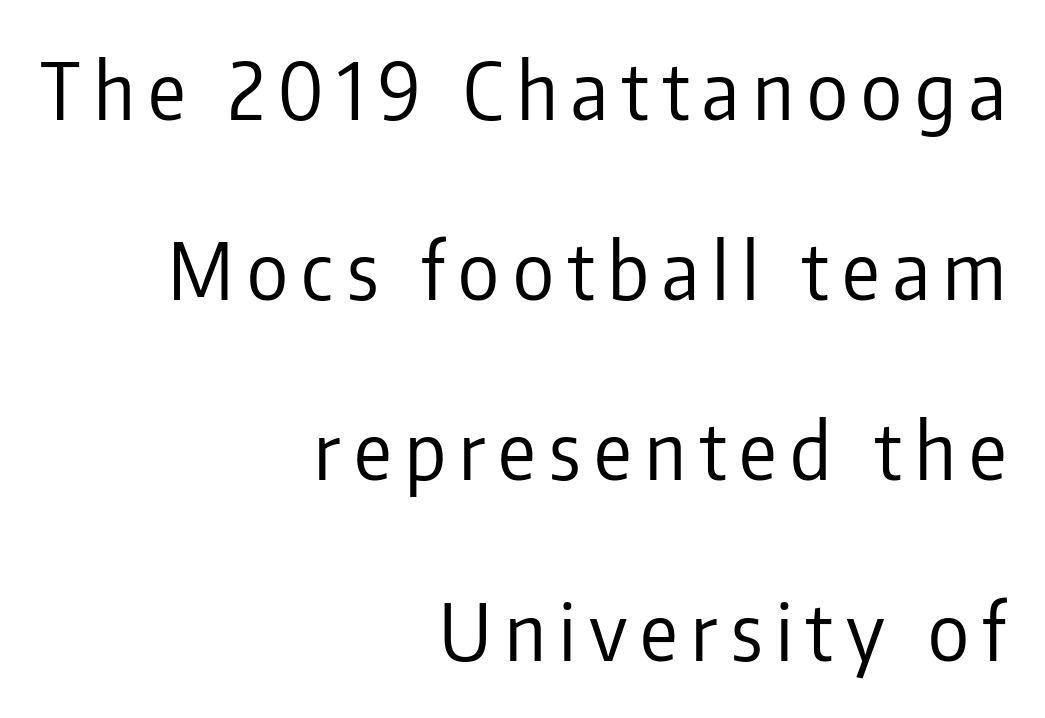
The image shows 78 px regular-weight, condensed sans-serif type, upright; set right-aligned, loose line spacing (2.31x), not underlined; low stroke contrast and a medium x-height.
